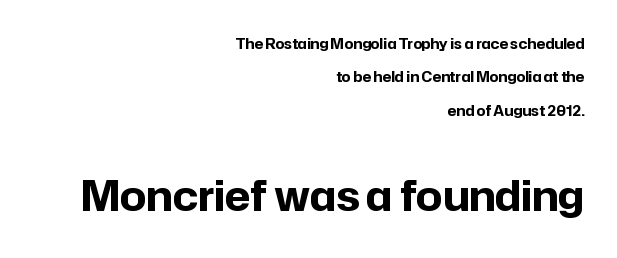
Q: Is the text bold? A: Yes.
Q: Is the text italic (slanted)? A: No, it is upright.
Q: Is the typeface a serif or a sans-serif typeface? A: Sans-serif.
Q: Is the text underlined? A: No.
Q: How is the paragraph aligned? A: Right-aligned.
Q: Is the spacing between letters normal or unusually wide? A: Normal.
Q: Is the spacing between lines tight, normal or loose? A: Loose.
Q: Which block of text is set in a larger size, the first (top) or the second (bottom)? A: The second (bottom) one.
Q: Width (condensed, normal, or wide)? A: Normal.
Q: Stroke contrast? A: Low.
Q: x-height? A: Medium.
Q: Monospaced? A: No.
